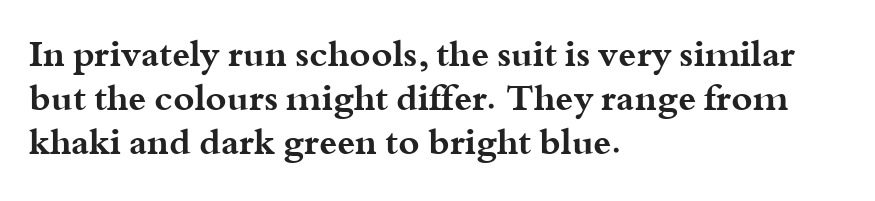
Q: Is the text bold? A: Yes.
Q: Is the text italic (slanted)? A: No, it is upright.
Q: Is the typeface a serif or a sans-serif typeface? A: Serif.
Q: Is the text underlined? A: No.
Q: How is the paragraph aligned? A: Left-aligned.
Q: Is the spacing between letters normal or unusually wide? A: Normal.
Q: Width (condensed, normal, or wide)? A: Wide.
Q: Stroke contrast? A: Medium.
Q: x-height? A: Small.
Q: Monospaced? A: No.
